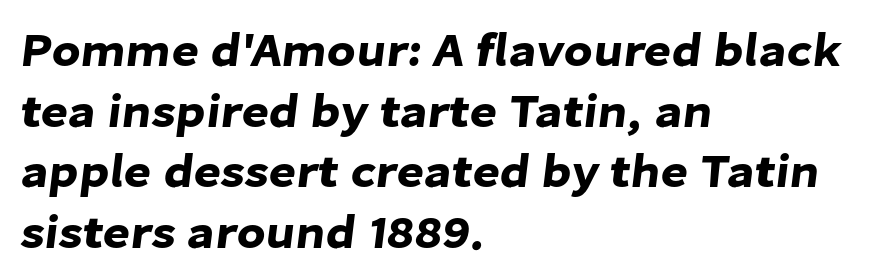
{"serif": "no", "width": "normal", "stroke_contrast": "low", "x_height": "medium", "monospaced": "no", "underline": "no", "align": "left", "line_spacing": "normal", "line_spacing_ratio": 1.29, "letter_spacing": "normal", "letter_spacing_em": 0.0, "glyph_px": 47}
